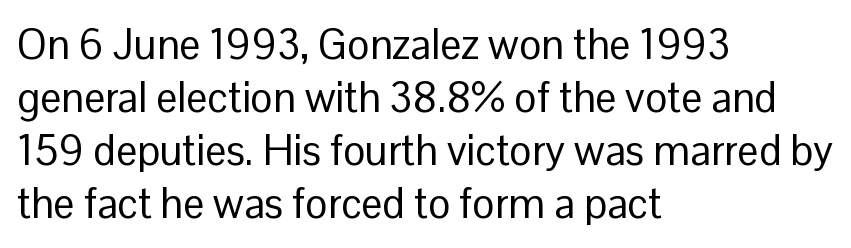
A typesetter would label this face a sans. Weight class: somewhere from thin through regular. Note the varied advance widths — an 'i' is clearly narrower than an 'm'. Vertical strokes here are truly vertical. Lines of text with bare space underneath.
